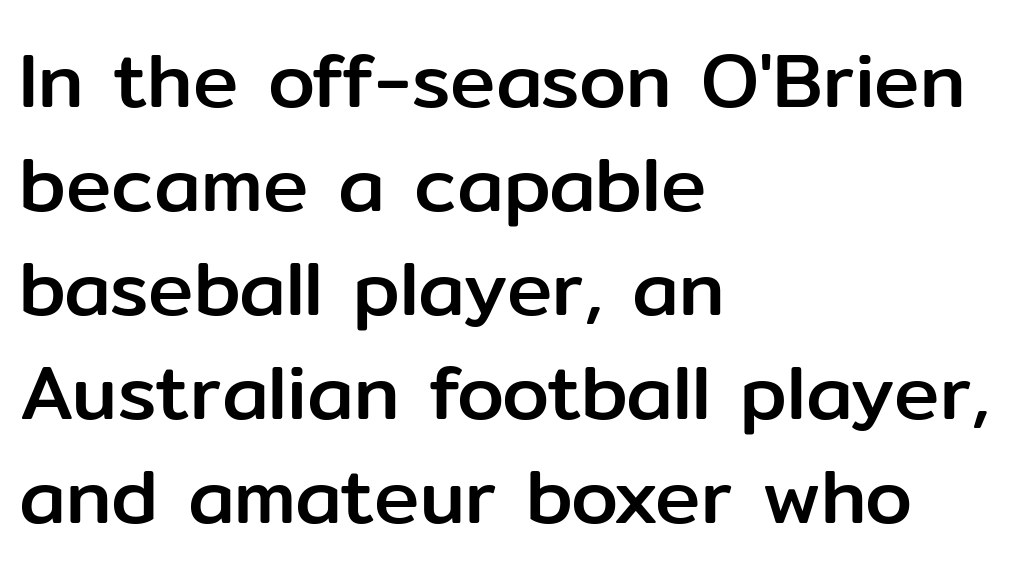
{"serif": "no", "italic": "no", "width": "normal", "stroke_contrast": "low", "x_height": "medium", "monospaced": "no", "underline": "no", "align": "left", "line_spacing": "normal", "line_spacing_ratio": 1.37, "letter_spacing": "normal", "letter_spacing_em": 0.0, "glyph_px": 76}
